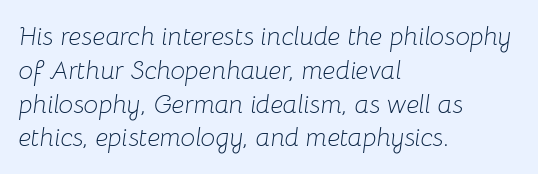
The image shows 26 px text type, italic (leaning right); set left-aligned, normal line spacing (1.3x), normal letter spacing, not underlined.
